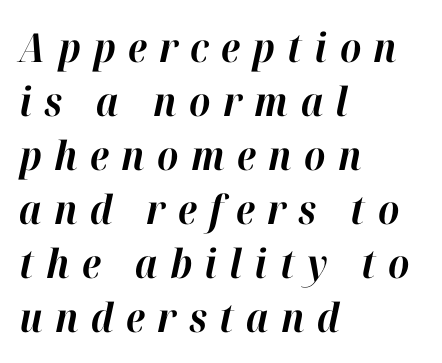
The image shows 40 px bold type, italic (leaning right); set left-aligned, normal line spacing (1.35x), unusually wide letter spacing (+0.31 em), not underlined; high stroke contrast and a medium x-height.
